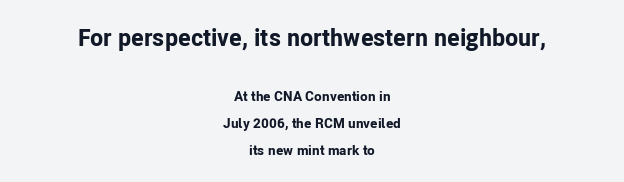
Note: larger setting up top, smaller setting below. Quick note: not italic, upright. Notice how the passage keeps no hard edge, just a central spine. Strong, thick strokes mark this as bold type. The strip under each line holds only bare page. Regarding leading, the lines here are spaced well apart.
